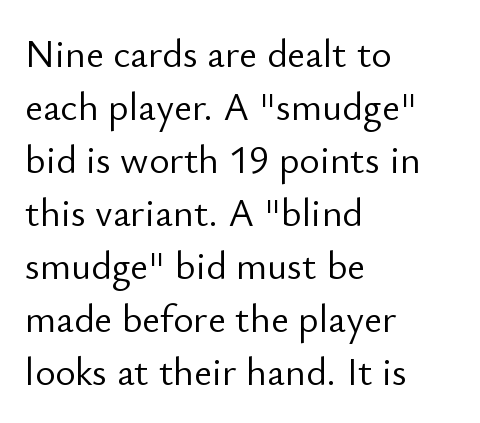
Standard letterfit; no display-style spreading of the glyphs. The typesetting does not lean heavy: it is not bold. Check where the strokes stop: nothing finishes them off — pure sans. Character widths vary here, with narrow letters taking less room than wide ones. Every stem runs plumb, perpendicular to the baseline.
